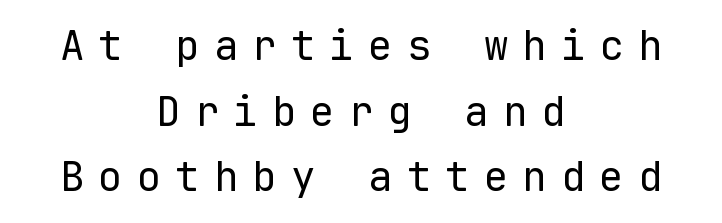
Notice how the stems are strictly vertical — no italics here. Just letters on the line, the space beneath them empty. Is this a fixed-width face? Yes — each glyph sits in an identical cell. Stroke terminals: plain, sans-serif. Both edges are ragged and mirror each other, which tells us the setting is centered.
